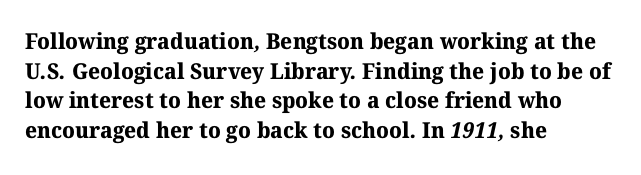
The typesetting leans heavy: a genuine bold. Leading: standard. The ragged edge is on the right, which tells us the setting is flush left. Spacing between characters is what you'd get straight out of the box. The passage shown is not underscored anywhere.
